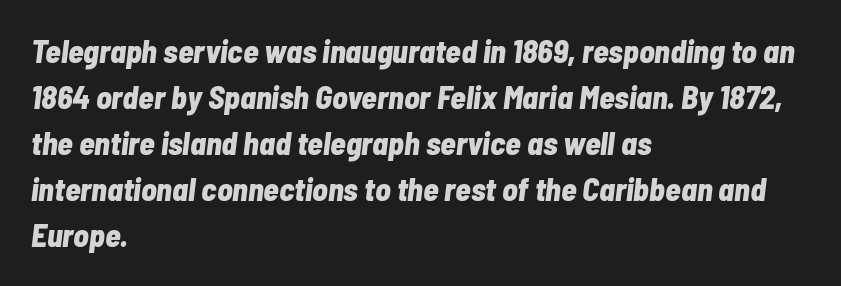
{"italic": "yes", "lean": "right", "slant_degrees": 7, "bold": "yes", "weight": "bold", "width": "condensed", "stroke_contrast": "low", "x_height": "medium", "monospaced": "no", "underline": "no", "align": "left", "line_spacing": "normal", "line_spacing_ratio": 1.44, "letter_spacing": "normal", "letter_spacing_em": 0.0, "glyph_px": 32}
